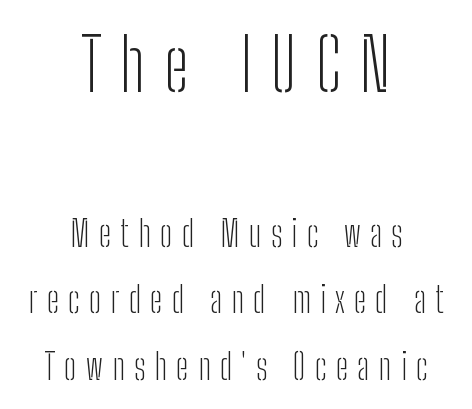
The image shows 72 px light, condensed sans-serif type, upright; set centered, line spacing 1.84x, unusually wide letter spacing (+0.26 em), not underlined; the first (top) block is 2.0x larger; low stroke contrast and a medium x-height.
